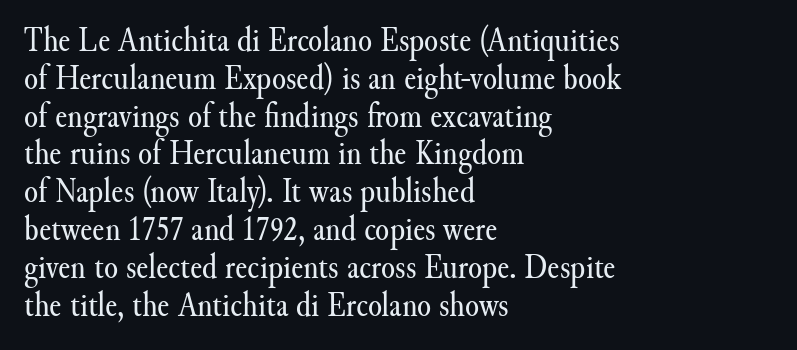
Q: Is the text bold? A: No.
Q: Is the text italic (slanted)? A: No, it is upright.
Q: Is the typeface a serif or a sans-serif typeface? A: Serif.
Q: Is the text underlined? A: No.
Q: How is the paragraph aligned? A: Left-aligned.
Q: Is the spacing between letters normal or unusually wide? A: Normal.
Q: Is the spacing between lines tight, normal or loose? A: Tight.
Q: Width (condensed, normal, or wide)? A: Normal.
Q: Stroke contrast? A: Medium.
Q: x-height? A: Small.
Q: Monospaced? A: No.
